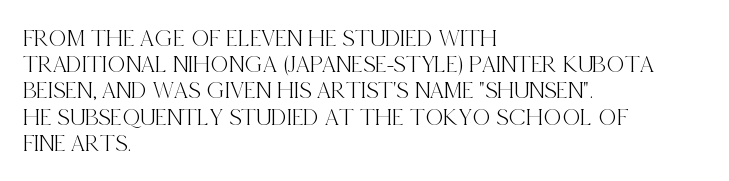
{"italic": "no", "underline": "no", "align": "left", "line_spacing": "tight", "line_spacing_ratio": 1.05, "letter_spacing": "normal", "letter_spacing_em": 0.0, "glyph_px": 25}
